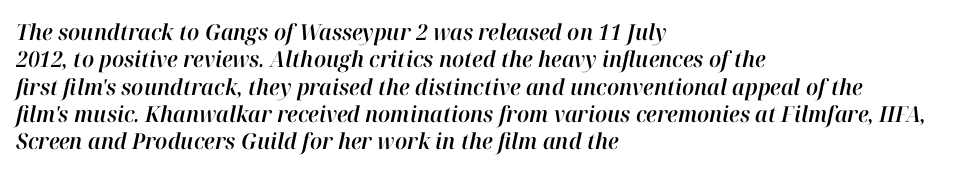
{"italic": "yes", "lean": "right", "slant_degrees": 12, "underline": "no", "align": "left", "line_spacing_ratio": 1.24, "letter_spacing": "normal", "letter_spacing_em": 0.0, "glyph_px": 22}
